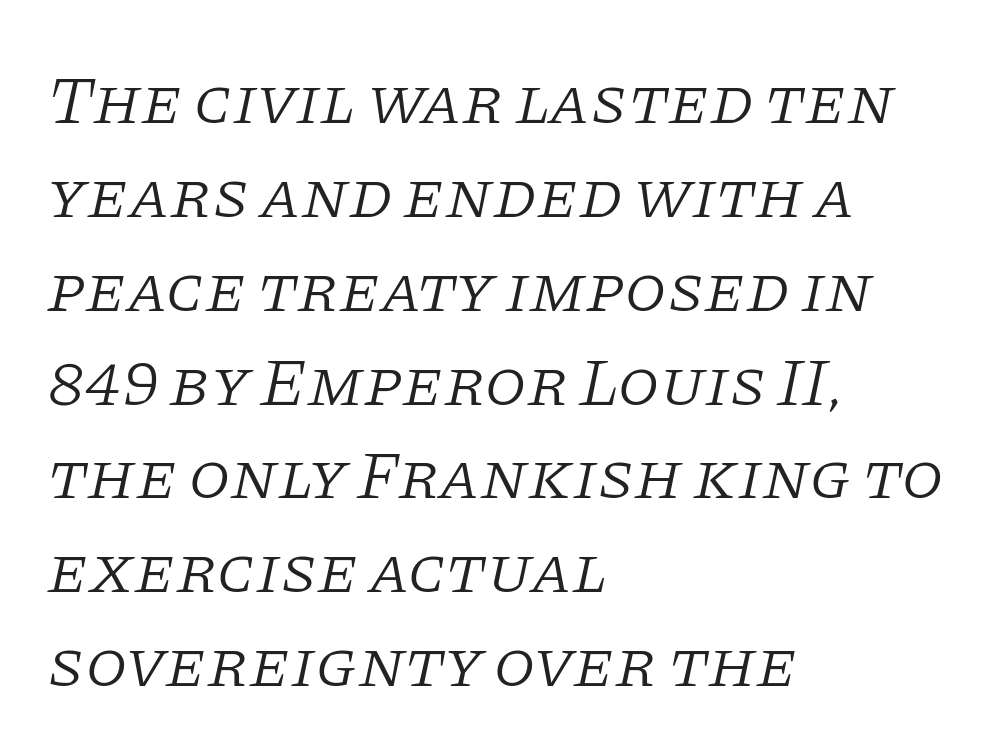
Q: Is the text bold? A: No.
Q: Is the text italic (slanted)? A: Yes, it leans right by about 11 degrees.
Q: Is the typeface a serif or a sans-serif typeface? A: Serif.
Q: Is the text underlined? A: No.
Q: How is the paragraph aligned? A: Left-aligned.
Q: Is the spacing between letters normal or unusually wide? A: Normal.
Q: Is the spacing between lines tight, normal or loose? A: Normal.
Q: Width (condensed, normal, or wide)? A: Normal.
Q: Stroke contrast? A: Low.
Q: x-height? A: Large.
Q: Monospaced? A: No.
